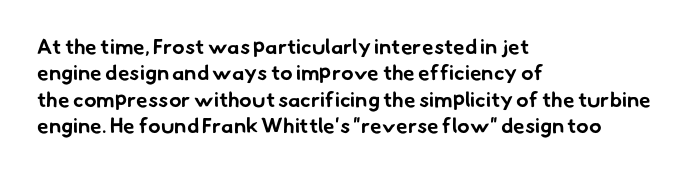
Q: Is the text bold? A: Yes.
Q: Is the text underlined? A: No.
Q: How is the paragraph aligned? A: Left-aligned.
Q: Is the spacing between letters normal or unusually wide? A: Normal.
Q: Is the spacing between lines tight, normal or loose? A: Normal.
